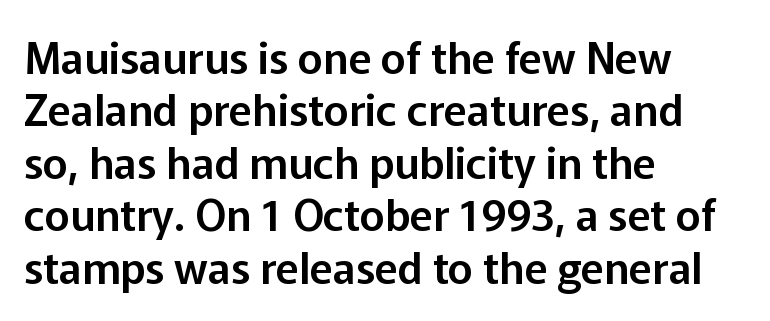
The letters advance in unequal steps, a hallmark of proportional type. Ascenders rise straight up at ninety degrees. Font category for this specimen: sans-serif. The lines in this sample share a left origin and differ only in where they stop. Underlining? Definitely not there. What stands out about the letter spacing? Nothing — it is the standard amount.
